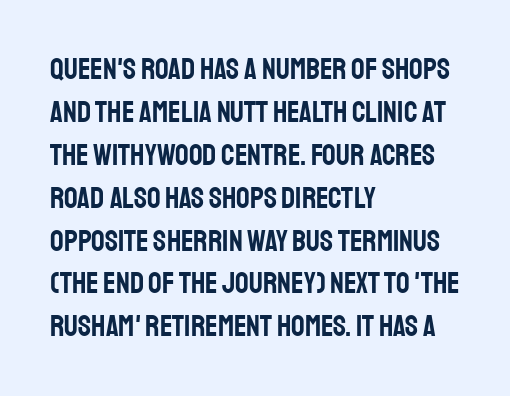
This is sans-serif lettering, the kind often seen on screens and signage. The lines are quadded left. Proportional: the letters do not fall into vertical columns. The specimen omits any rule beneath the text block's lines. The typography opts for an upright posture over an oblique one. Tracking value appears to be zero — textbook default spacing.
